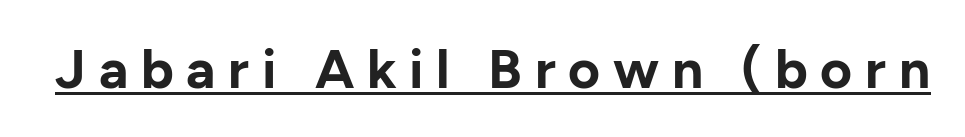
The image shows 55 px bold sans-serif type, upright; set unusually wide letter spacing (+0.23 em), underlined; low stroke contrast and a medium x-height.
